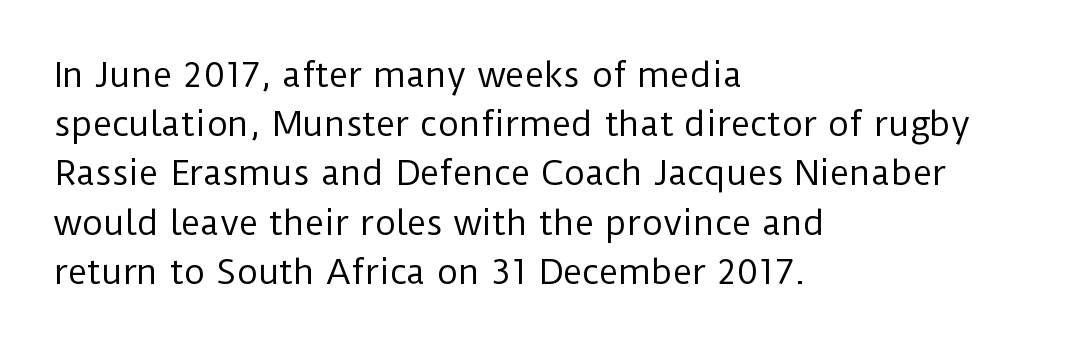
The image shows 33 px regular-weight sans-serif type, upright; set left-aligned, normal line spacing (1.49x), normal letter spacing, not underlined; low stroke contrast and a medium x-height.
